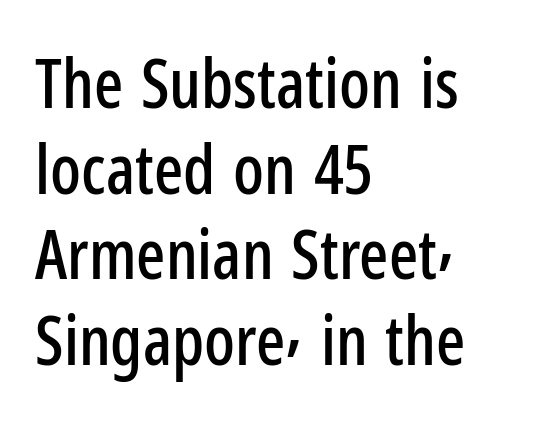
{"serif": "no", "italic": "no", "width": "condensed", "stroke_contrast": "low", "x_height": "medium", "monospaced": "no", "underline": "no", "align": "left", "line_spacing": "normal", "line_spacing_ratio": 1.26, "letter_spacing": "normal", "letter_spacing_em": 0.0, "glyph_px": 68}
